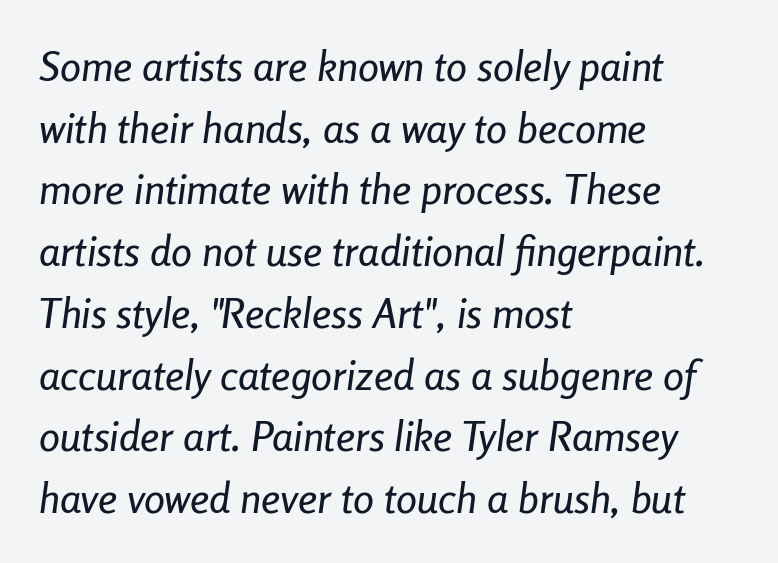
{"italic": "yes", "lean": "right", "slant_degrees": 8, "width": "condensed", "stroke_contrast": "low", "x_height": "medium", "monospaced": "no", "underline": "no", "align": "left", "line_spacing": "normal", "line_spacing_ratio": 1.47, "letter_spacing": "normal", "letter_spacing_em": 0.0, "glyph_px": 42}
